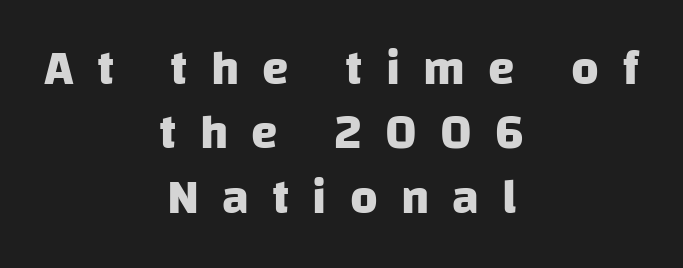
Q: Is the text bold? A: Yes.
Q: Is the typeface a serif or a sans-serif typeface? A: Sans-serif.
Q: Is the text underlined? A: No.
Q: How is the paragraph aligned? A: Centered.
Q: Is the spacing between letters normal or unusually wide? A: Unusually wide.
Q: Is the spacing between lines tight, normal or loose? A: Normal.
Q: Width (condensed, normal, or wide)? A: Normal.
Q: Stroke contrast? A: Low.
Q: x-height? A: Large.
Q: Monospaced? A: No.
